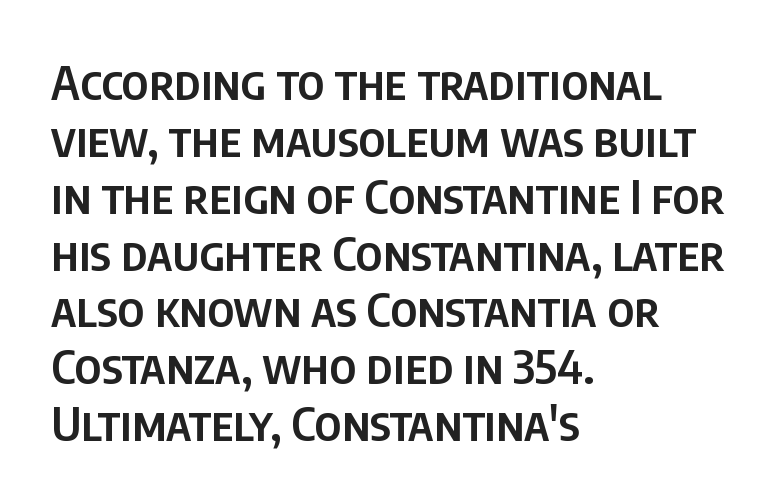
{"serif": "no", "italic": "no", "bold": "semi", "weight": "semibold", "width": "condensed", "stroke_contrast": "low", "x_height": "large", "monospaced": "no", "underline": "no", "align": "left", "line_spacing_ratio": 1.21, "letter_spacing": "normal", "letter_spacing_em": 0.0, "glyph_px": 47}
